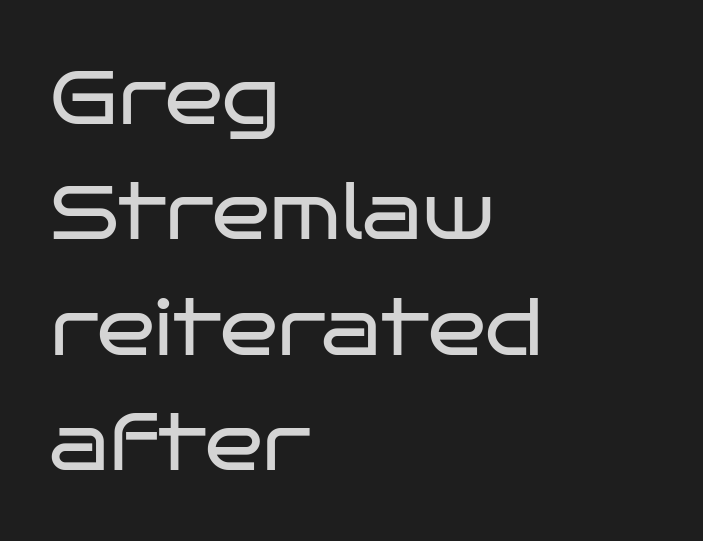
Classification — sans serif. A clean baseline with only descenders dipping below it. This reads as an unemphasized weight, regular at the heaviest. Varying glyph widths throughout — classic text-font behaviour.
